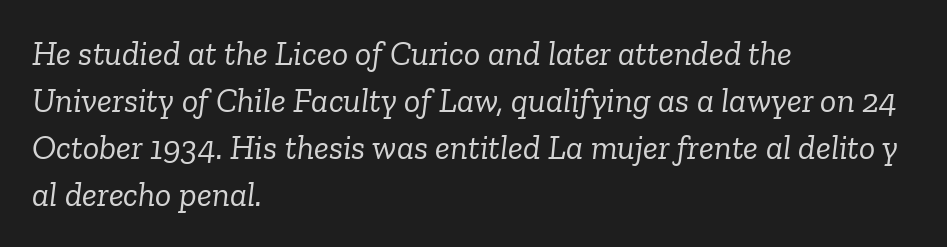
Bold? No — there's no thickening of the strokes. Words appear dense and cohesive because spacing is normal. The setting favours the left margin, as ordinary paragraphs usually do. You could not count columns in this text — the font is proportionally spaced. A clean baseline with only descenders dipping below it.
